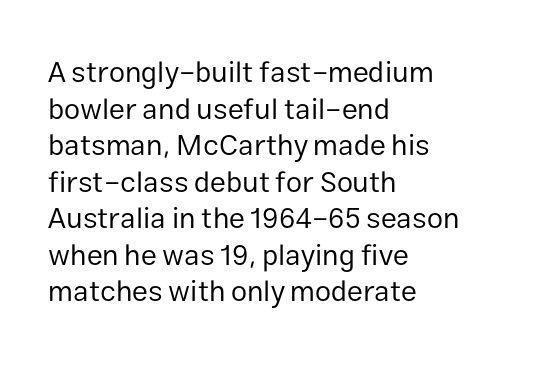
The letters advance in unequal steps, a hallmark of proportional type. The string is rendered with underlining switched off. The axis of the letterforms is exactly vertical. Honestly, the letter spacing is just normal — you wouldn't notice it. No chunkiness to these letters — they're not bold. The rendering uses a moderate line-height, typical for paragraphs.
